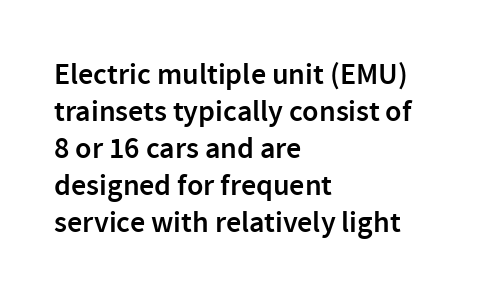
The image shows 30 px semibold sans-serif type, upright; set left-aligned, line spacing 1.23x, normal letter spacing, not underlined; a medium x-height.
